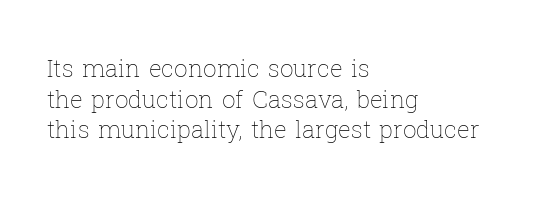
Q: Is the text bold? A: No.
Q: Is the text italic (slanted)? A: No, it is upright.
Q: Is the text underlined? A: No.
Q: How is the paragraph aligned? A: Left-aligned.
Q: Is the spacing between letters normal or unusually wide? A: Normal.
Q: Is the spacing between lines tight, normal or loose? A: Normal.
